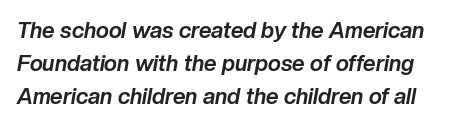
The glyphs look as if they've been sheared to an angle. Letter spacing: default. Any mark beneath the type? The region is blank. The leading is moderate, giving the passage an even texture. The letters are bold, with thick, heavy strokes.
